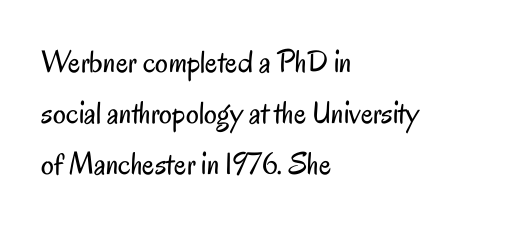
No letter is thick-stroked: the sample isn't bold. Note: no serifs on the glyphs. The axis of the letterforms is exactly vertical. Is the block centered? No — it sits flush against the left margin.
